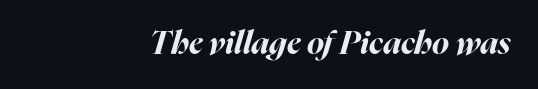
Q: Is the text bold? A: Yes.
Q: Is the text italic (slanted)? A: Yes, it leans right by about 16 degrees.
Q: Is the text underlined? A: No.
Q: How is the paragraph aligned? A: Right-aligned.
Q: Is the spacing between letters normal or unusually wide? A: Normal.
Q: Width (condensed, normal, or wide)? A: Normal.
Q: Stroke contrast? A: High.
Q: x-height? A: Medium.
Q: Monospaced? A: No.
